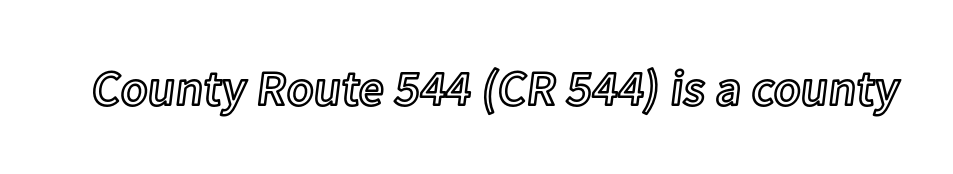
{"width": "normal", "x_height": "medium", "monospaced": "no", "underline": "no", "letter_spacing": "normal", "letter_spacing_em": 0.0, "glyph_px": 50}
